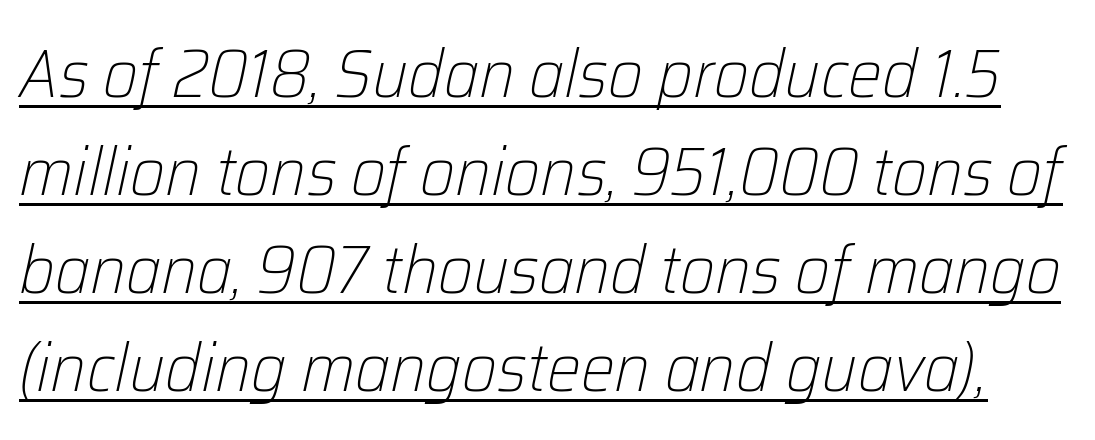
Q: Is the text bold? A: No.
Q: Is the text italic (slanted)? A: Yes, it leans right by about 12 degrees.
Q: Is the text underlined? A: Yes.
Q: Is the spacing between letters normal or unusually wide? A: Normal.
Q: Is the spacing between lines tight, normal or loose? A: Normal.
Q: Width (condensed, normal, or wide)? A: Normal.
Q: Stroke contrast? A: Low.
Q: x-height? A: Medium.
Q: Monospaced? A: No.
